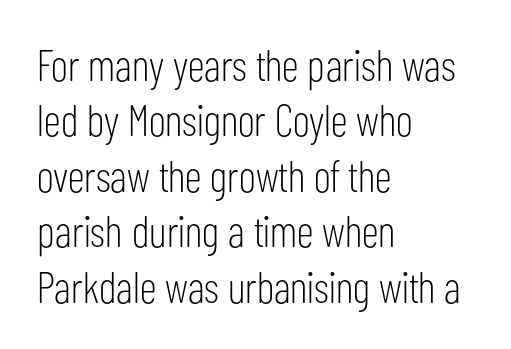
The image shows 44 px light, condensed sans-serif type, upright; set left-aligned, normal line spacing (1.26x), normal letter spacing, not underlined; low stroke contrast and a medium x-height.
